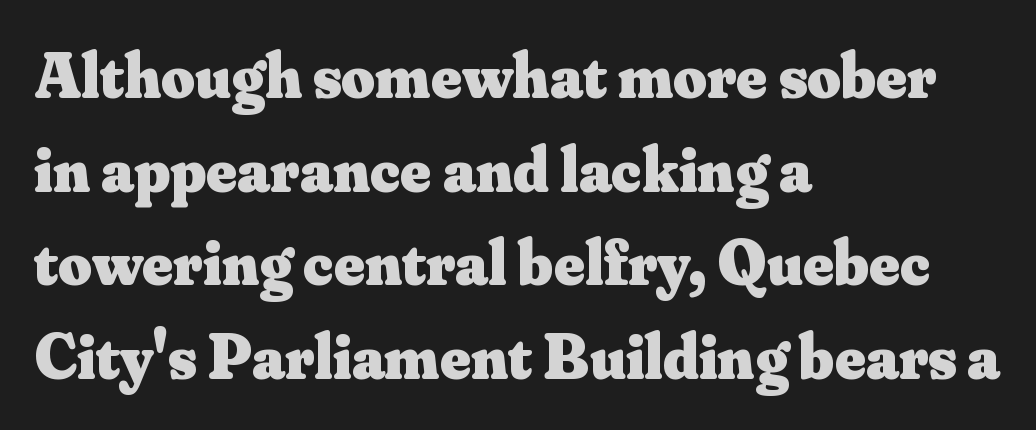
Regarding leading, the lines here are spaced in the standard way. These lines are rendered in a variable-pitch font. Glyph-to-glyph distance matches everyday printed text. Left-aligned paragraph, ragged on the right. Weight: bold.
